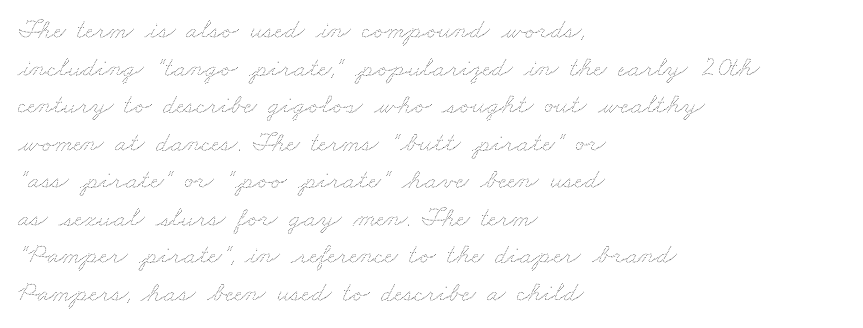
Check the space under the baseline: it is left empty. Reading down the block, your eye returns to a fixed left position each line. This sample has the flowing, uneven cadence of proportional lettering. Nothing heavy about these letters — not bold at all. One glance says typical: line gaps are just what's usual.
